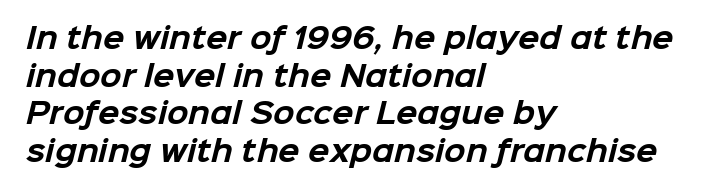
Q: Is the text bold? A: Yes.
Q: Is the typeface a serif or a sans-serif typeface? A: Sans-serif.
Q: Is the text underlined? A: No.
Q: How is the paragraph aligned? A: Left-aligned.
Q: Is the spacing between letters normal or unusually wide? A: Normal.
Q: Is the spacing between lines tight, normal or loose? A: Normal.
Q: Width (condensed, normal, or wide)? A: Normal.
Q: Stroke contrast? A: Low.
Q: x-height? A: Medium.
Q: Monospaced? A: No.
